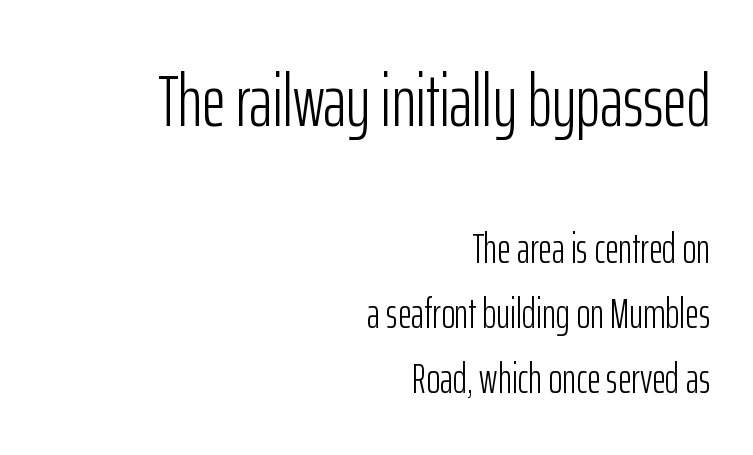
Decoration check: the copy has no underline. Regarding serifs, this sample does without them. In this sample the first text group is rendered at the bigger scale. These lines stack with their right ends in a neat column. Ink coverage per letter is moderate at most.
